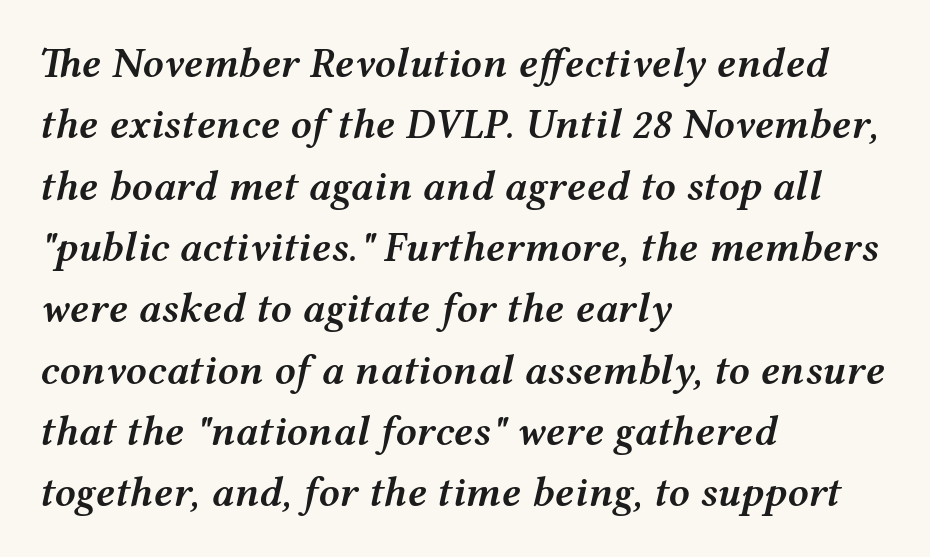
Q: Is the text bold? A: Semi-bold.
Q: Is the text italic (slanted)? A: Yes, it leans right by about 12 degrees.
Q: Is the text underlined? A: No.
Q: How is the paragraph aligned? A: Left-aligned.
Q: Is the spacing between letters normal or unusually wide? A: Normal.
Q: Is the spacing between lines tight, normal or loose? A: Normal.
Q: Width (condensed, normal, or wide)? A: Wide.
Q: Stroke contrast? A: Medium.
Q: x-height? A: Medium.
Q: Monospaced? A: No.
